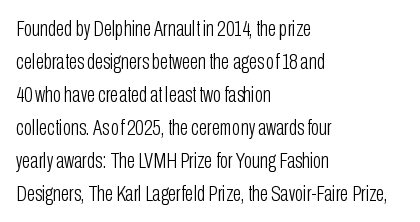
Q: Is the text bold? A: No.
Q: Is the text italic (slanted)? A: No, it is upright.
Q: Is the text underlined? A: No.
Q: How is the paragraph aligned? A: Left-aligned.
Q: Is the spacing between letters normal or unusually wide? A: Normal.
Q: Is the spacing between lines tight, normal or loose? A: Normal.
